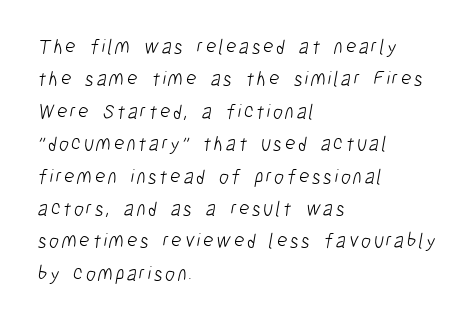
The image shows 20 px text type; set left-aligned, normal line spacing (1.62x), not underlined.
